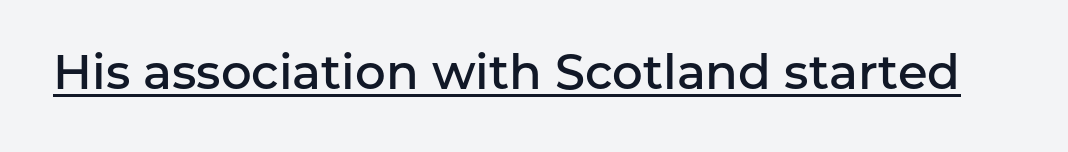
Q: Is the text bold? A: Semi-bold.
Q: Is the text italic (slanted)? A: No, it is upright.
Q: Is the typeface a serif or a sans-serif typeface? A: Sans-serif.
Q: Is the text underlined? A: Yes.
Q: Is the spacing between letters normal or unusually wide? A: Normal.
Q: Width (condensed, normal, or wide)? A: Normal.
Q: Stroke contrast? A: Low.
Q: x-height? A: Medium.
Q: Monospaced? A: No.
